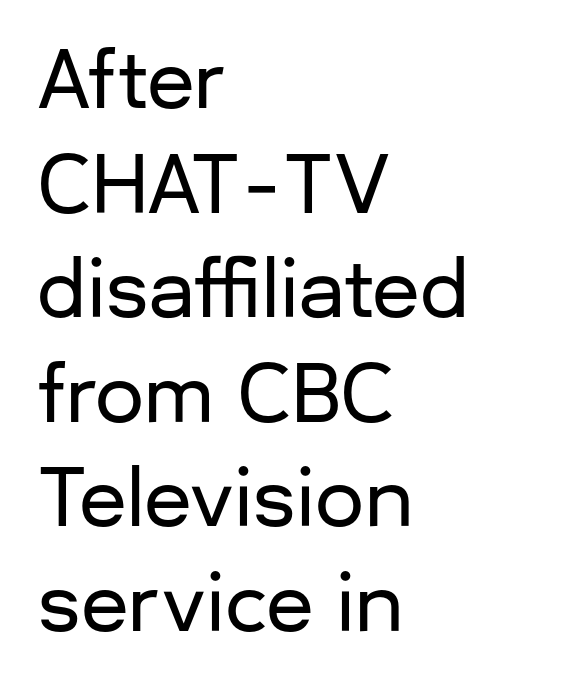
Q: Is the text italic (slanted)? A: No, it is upright.
Q: Is the typeface a serif or a sans-serif typeface? A: Sans-serif.
Q: Is the text underlined? A: No.
Q: How is the paragraph aligned? A: Left-aligned.
Q: Is the spacing between letters normal or unusually wide? A: Normal.
Q: Is the spacing between lines tight, normal or loose? A: Normal.
Q: Width (condensed, normal, or wide)? A: Normal.
Q: Stroke contrast? A: Low.
Q: x-height? A: Medium.
Q: Monospaced? A: No.
